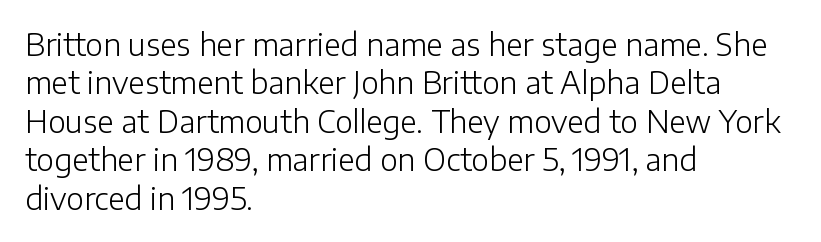
{"serif": "no", "italic": "no", "bold": "no", "weight": "light", "width": "normal", "stroke_contrast": "low", "x_height": "medium", "monospaced": "no", "underline": "no", "align": "left", "line_spacing": "normal", "line_spacing_ratio": 1.28, "letter_spacing": "normal", "letter_spacing_em": 0.0, "glyph_px": 30}
